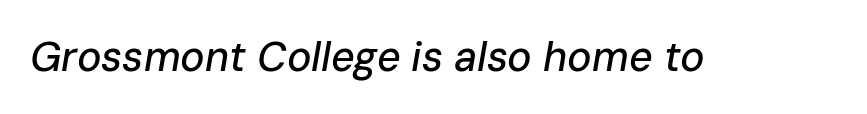
No extra tracking has been applied to these lines. Each row of text sits above clean, open space. Would a proofreader flag this as italicized? Yes. A typesetter would call this proportional, since set widths differ per character.
